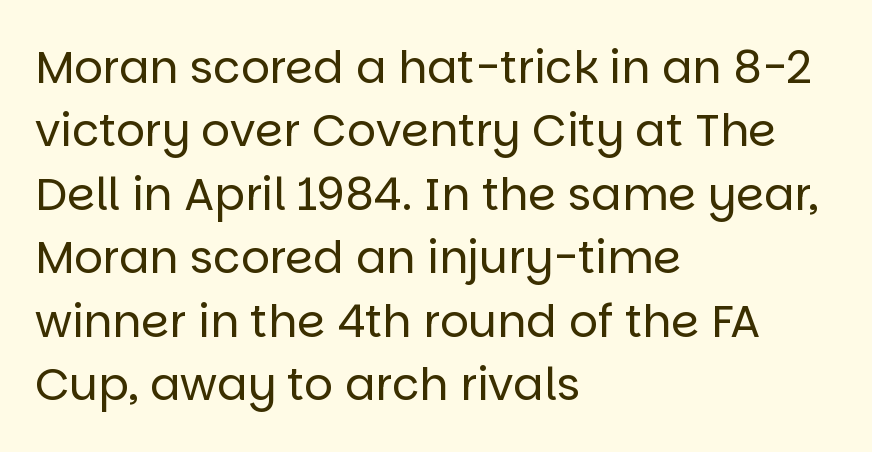
The image shows 45 px regular-weight sans-serif type, upright; set left-aligned, normal line spacing (1.41x), normal letter spacing, not underlined; low stroke contrast and a large x-height.
